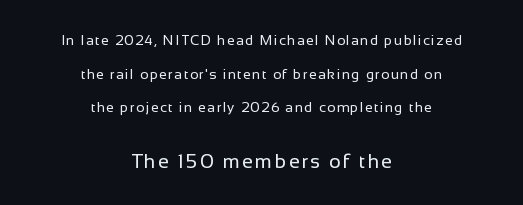
Q: Is the text bold? A: No.
Q: Is the text italic (slanted)? A: No, it is upright.
Q: Is the text underlined? A: No.
Q: How is the paragraph aligned? A: Centered.
Q: Is the spacing between lines tight, normal or loose? A: Loose.
Q: Which block of text is set in a larger size, the first (top) or the second (bottom)? A: The second (bottom) one.
